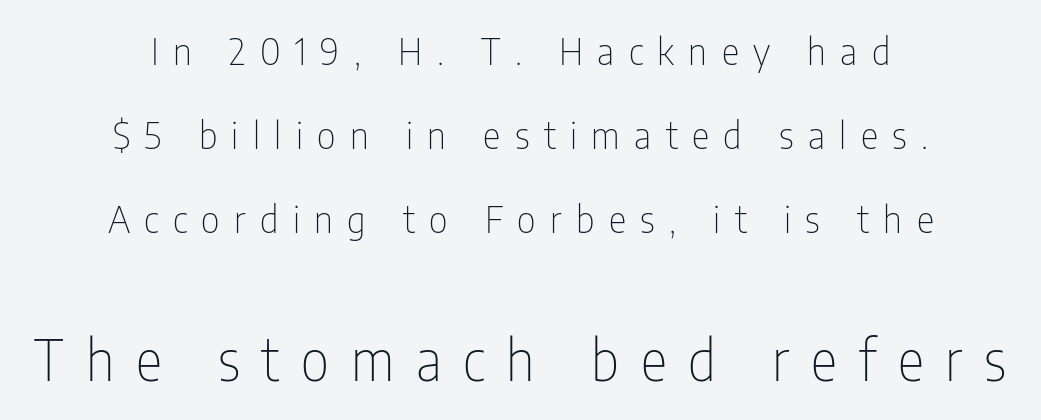
Whoever set this made the second block the dominant, larger element. The face used here is proportionally spaced, like ordinary book or web type. Type style note: lacks serifs. Horizontally, the lines are justified to the midpoint only.
